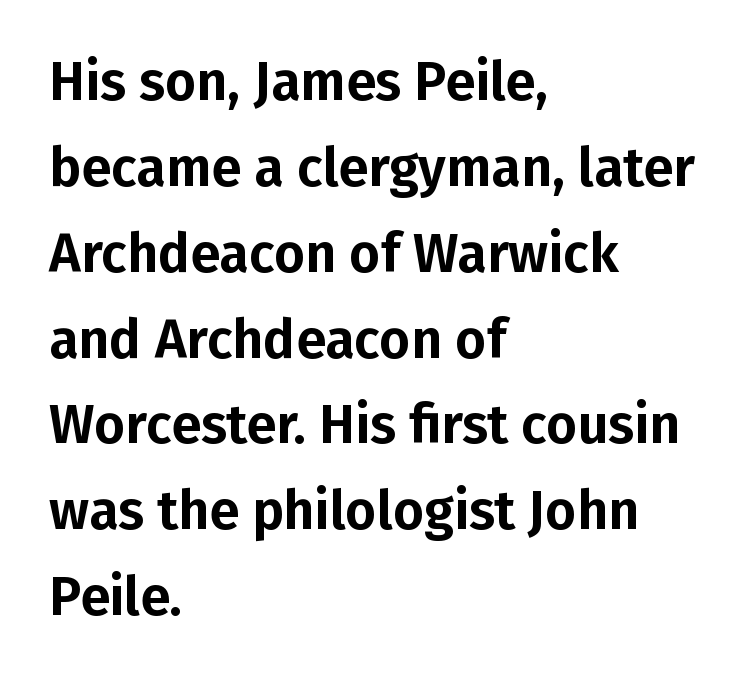
{"serif": "no", "italic": "no", "width": "normal", "stroke_contrast": "low", "x_height": "medium", "monospaced": "no", "underline": "no", "align": "left", "line_spacing": "normal", "line_spacing_ratio": 1.59, "letter_spacing": "normal", "letter_spacing_em": 0.0, "glyph_px": 54}
